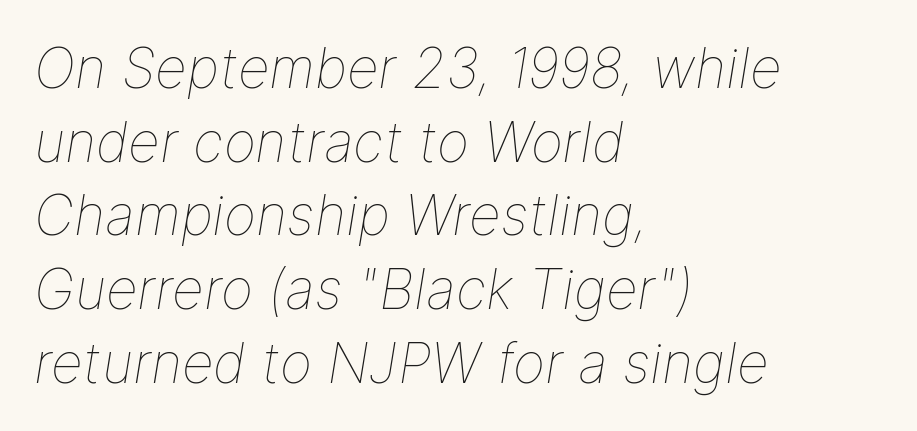
Unmarked baselines from the first word to the last. This sample is left-justified, so line endings fall wherever the words run out. The horizontal fit of the characters is conventional and even. Heaviness? Minimal to ordinary, like unemphasized prose.
